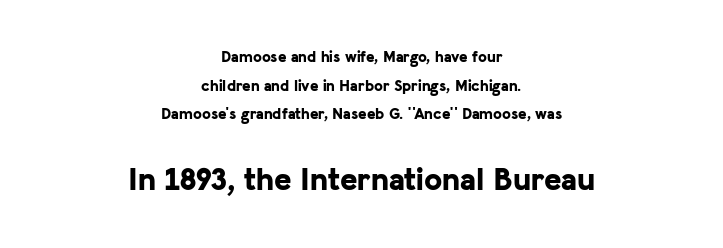
{"serif": "no", "italic": "no", "bold": "yes", "weight": "bold", "width": "normal", "stroke_contrast": "low", "x_height": "medium", "monospaced": "no", "underline": "no", "align": "center", "line_spacing_ratio": 1.79, "letter_spacing": "normal", "letter_spacing_em": 0.0, "larger_block": "second", "size_ratio": 2.06, "glyph_px": 33}
